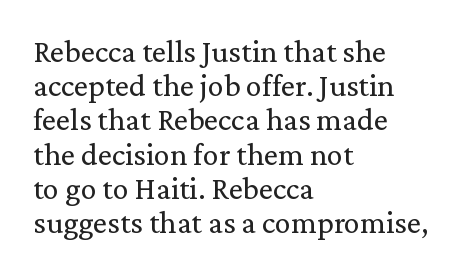
The image shows 32 px regular-weight serif type, upright; set left-aligned, tight line spacing (1.07x), normal letter spacing, not underlined; medium stroke contrast and a medium x-height.
